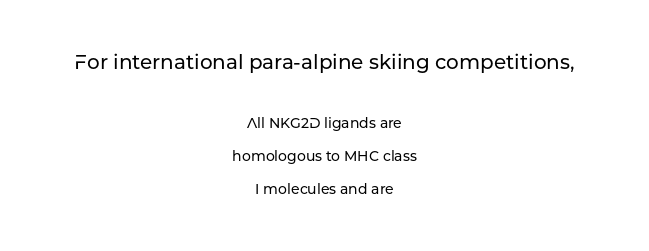
The image shows 20 px text type, upright; set centered, loose line spacing (2.35x), normal letter spacing, not underlined; the first (top) block is 1.43x larger.
